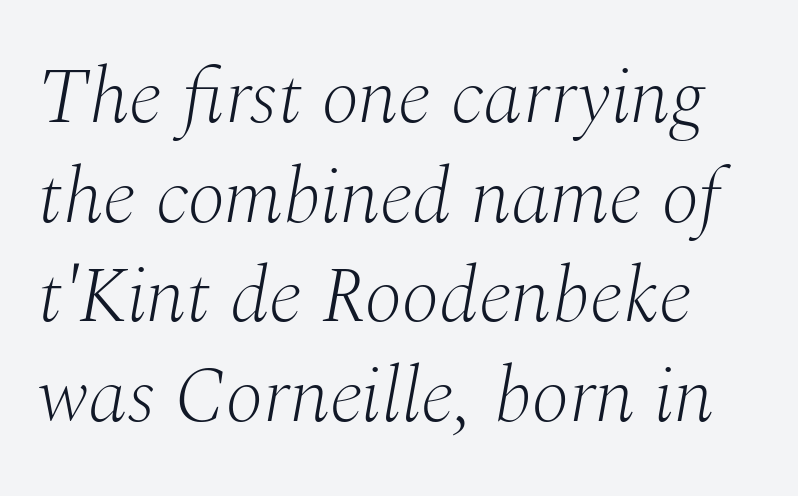
Emphasis-style slanted type is in use. The vertical gap from one line to the next is medium. Heaviness? Minimal to ordinary, like unemphasized prose. The rendering uses natural spacing where letterforms have individual widths. In terms of letterform style, serifs are clearly present.
